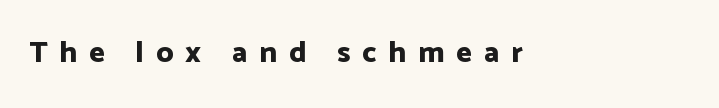
The rendering shows plain stroke endings on the letterforms — a sans-serif design. Any mark beneath the type? The region is blank. Caption: expanded tracking, letters set apart. These lines are rendered in a variable-pitch font. Upright lettering throughout. Typographic density is high because the face is bold.
